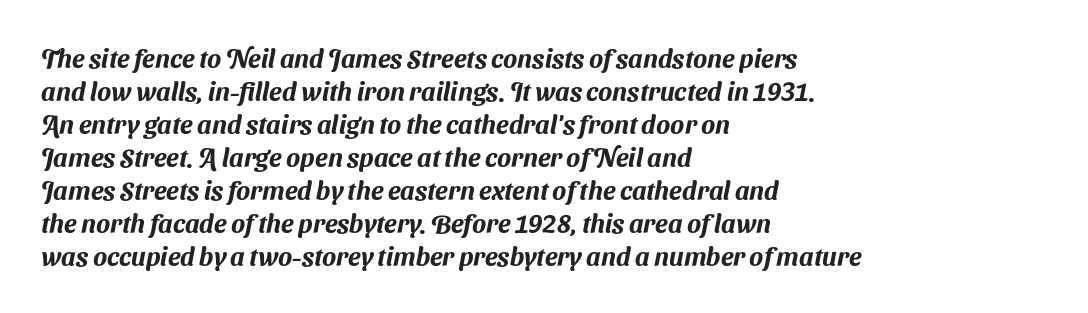
{"underline": "no", "align": "left", "line_spacing": "normal", "line_spacing_ratio": 1.27, "letter_spacing": "normal", "letter_spacing_em": 0.0, "glyph_px": 26}
